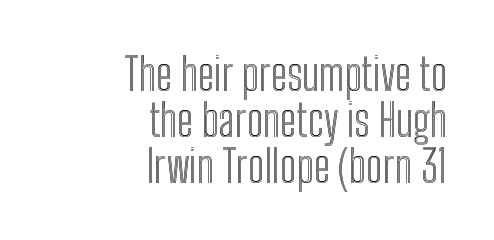
Characters follow at the spacing the type designer built in. Only glyphs here, with clear space below each row. Where is the straight margin? On the right. Summary of vertical rhythm: compact, with narrow interline spacing.
